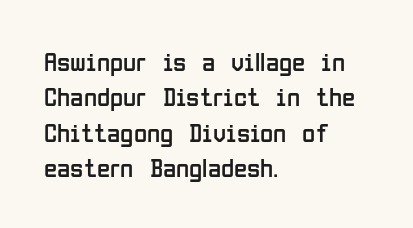
The image shows 27 px text type, upright; set left-aligned, normal line spacing (1.31x), normal letter spacing, not underlined.
